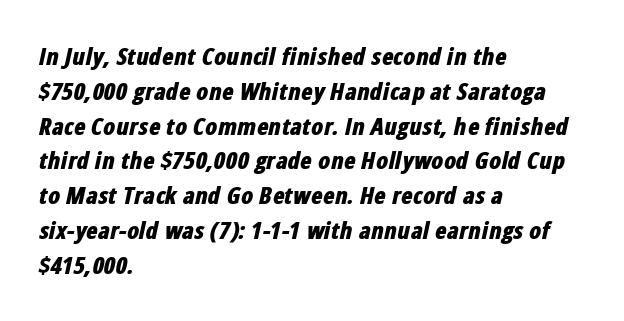
{"italic": "yes", "lean": "right", "slant_degrees": 12, "bold": "yes", "underline": "no", "align": "left", "line_spacing": "normal", "line_spacing_ratio": 1.45, "letter_spacing": "normal", "letter_spacing_em": 0.0, "glyph_px": 24}
